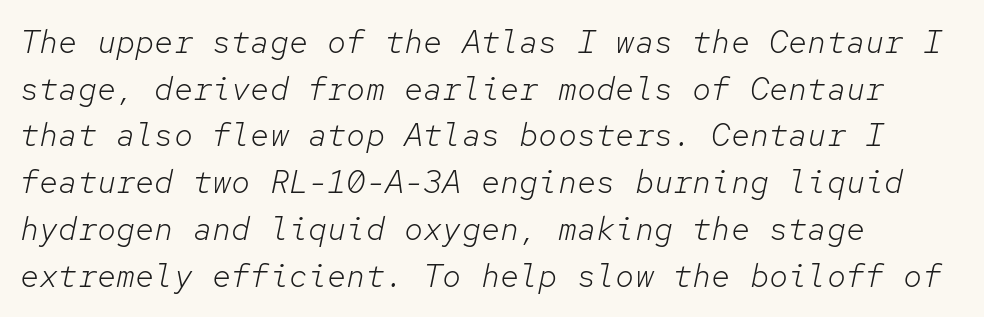
{"italic": "yes", "lean": "right", "slant_degrees": 12, "bold": "no", "weight": "light", "width": "normal", "stroke_contrast": "low", "x_height": "medium", "monospaced": "yes", "underline": "no", "align": "left", "line_spacing": "normal", "line_spacing_ratio": 1.46, "letter_spacing": "normal", "letter_spacing_em": 0.0, "glyph_px": 32}
